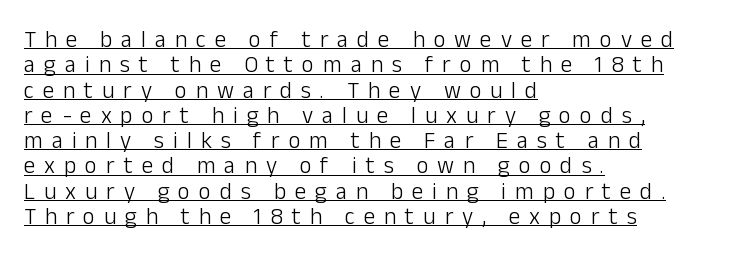
{"italic": "no", "bold": "no", "underline": "yes", "align": "left", "line_spacing": "tight", "line_spacing_ratio": 1.1, "letter_spacing": "wide", "letter_spacing_em": 0.39, "glyph_px": 23}
